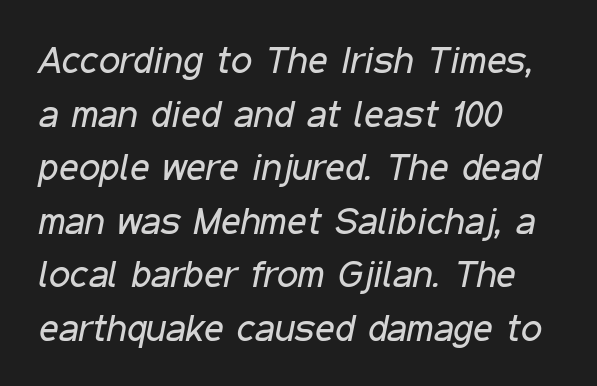
Nothing heavy about these letters — not bold at all. The type is set solid horizontally, with unmodified tracking. The typesetter chose a ragged-right arrangement here. The rendering uses natural spacing where letterforms have individual widths. Decoration check: the copy has no underline. The face used here has a pronounced slope to its letters.
